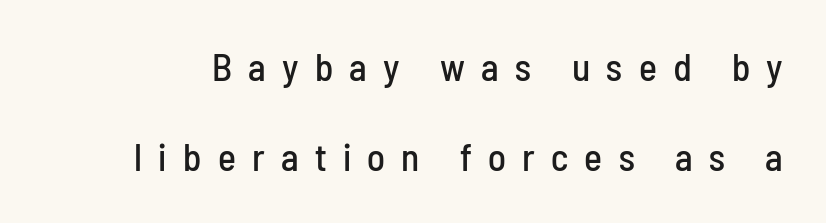
Q: Is the text italic (slanted)? A: No, it is upright.
Q: Is the typeface a serif or a sans-serif typeface? A: Sans-serif.
Q: Is the text underlined? A: No.
Q: Is the spacing between letters normal or unusually wide? A: Unusually wide.
Q: Is the spacing between lines tight, normal or loose? A: Loose.
Q: Width (condensed, normal, or wide)? A: Condensed.
Q: Stroke contrast? A: Low.
Q: x-height? A: Medium.
Q: Monospaced? A: No.
